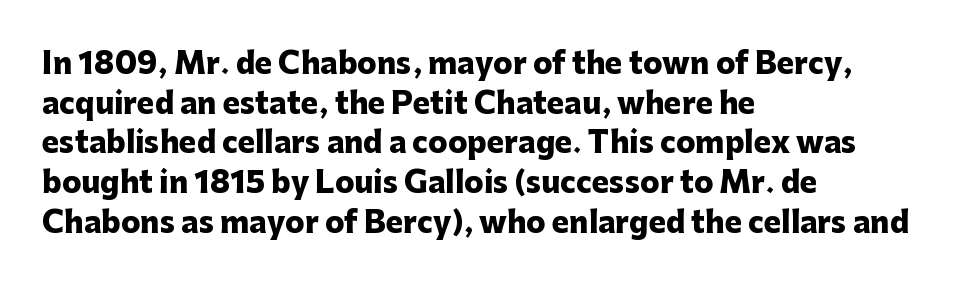
The image shows 29 px heavy sans-serif type, upright; set left-aligned, normal line spacing (1.37x), normal letter spacing, not underlined; low stroke contrast and a medium x-height.
